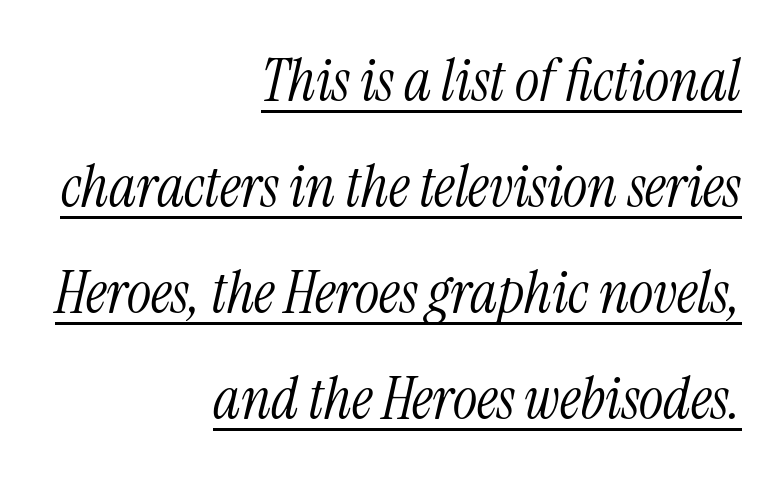
The image shows 58 px light, condensed serif type, italic (leaning right); set right-aligned, line spacing 1.83x, normal letter spacing, underlined; medium stroke contrast and a medium x-height.
